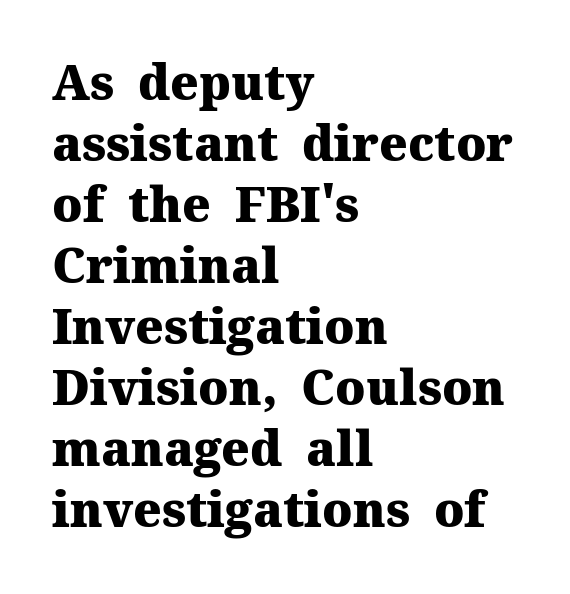
{"serif": "yes", "italic": "no", "bold": "yes", "weight": "heavy", "width": "normal", "stroke_contrast": "medium", "x_height": "medium", "monospaced": "no", "underline": "no", "align": "left", "line_spacing": "normal", "line_spacing_ratio": 1.27, "letter_spacing": "normal", "letter_spacing_em": 0.0, "glyph_px": 48}
